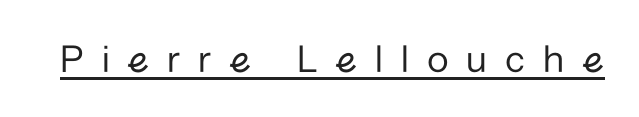
{"serif": "no", "italic": "no", "bold": "no", "weight": "regular", "width": "normal", "stroke_contrast": "low", "x_height": "medium", "monospaced": "no", "underline": "yes", "letter_spacing": "wide", "letter_spacing_em": 0.45, "glyph_px": 40}
